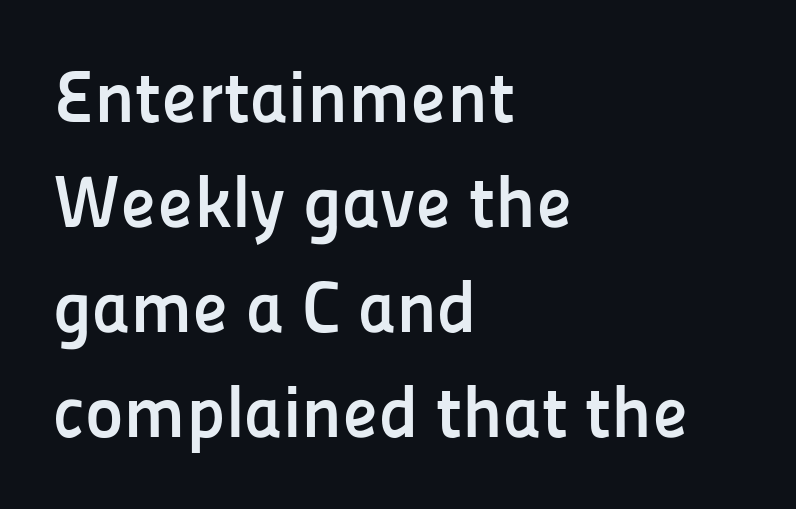
The lettering holds an erect, upright posture throughout. Underlining? Definitely not there. Notice how descenders clear the ascenders below comfortably — that's standard leading. Leftover space on each line is placed entirely after the last word.
